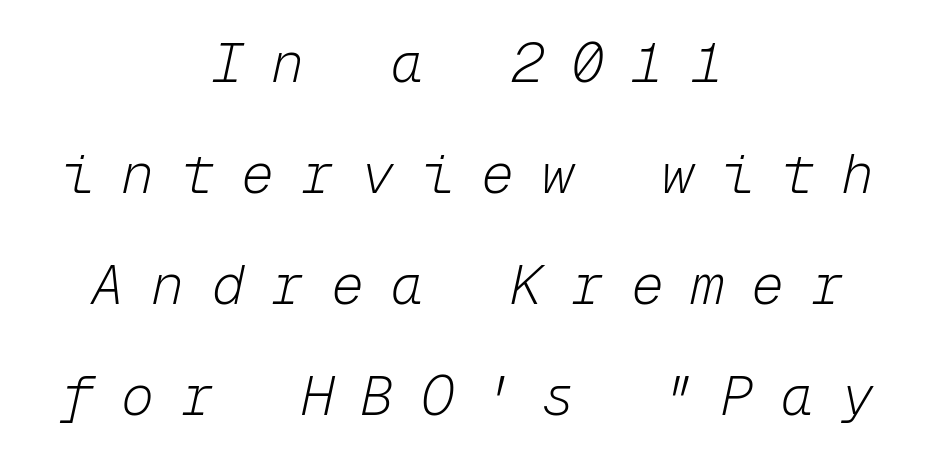
Spacing verdict: monospaced, one width for all characters. Emphasis-style slanted type is in use. The space directly below the letters is spotless. Ink coverage per letter is moderate at most. This sample uses expanded letter spacing, leaving extra air between glyphs.
